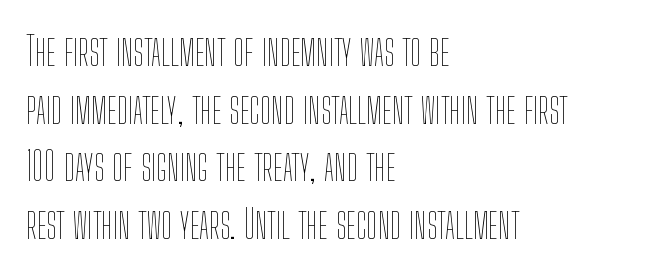
The image shows 40 px thin, condensed type, upright; set left-aligned, normal line spacing (1.44x), normal letter spacing, not underlined; low stroke contrast and a medium x-height.
